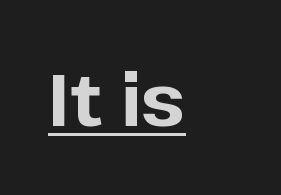
Looks like regular typesetting: each glyph gets only the width it needs. Summary of weight: heavy, a full bold. This rendering features underlined lettering. How are the letters spaced? Ordinarily, with no added tracking. No italicization has been applied; the sample stays upright.
